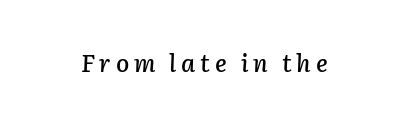
Is the type slanted? Yes — the strokes lean at a clear angle. You could only call the tracking loose — the letters float apart. The baseline area is clear.
